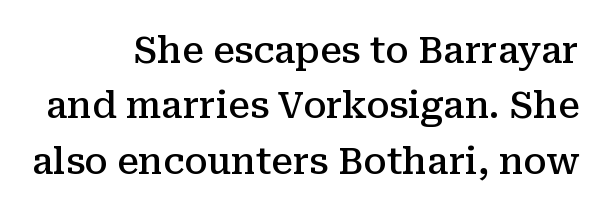
{"serif": "yes", "italic": "no", "bold": "semi", "weight": "semibold", "width": "normal", "stroke_contrast": "medium", "x_height": "medium", "monospaced": "no", "underline": "no", "align": "right", "line_spacing": "normal", "line_spacing_ratio": 1.54, "letter_spacing": "normal", "letter_spacing_em": 0.0, "glyph_px": 36}
